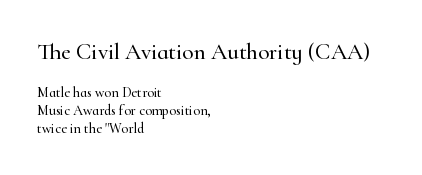
Q: Is the text italic (slanted)? A: No, it is upright.
Q: Is the text underlined? A: No.
Q: How is the paragraph aligned? A: Left-aligned.
Q: Is the spacing between letters normal or unusually wide? A: Normal.
Q: Is the spacing between lines tight, normal or loose? A: Normal.
Q: Which block of text is set in a larger size, the first (top) or the second (bottom)? A: The first (top) one.
